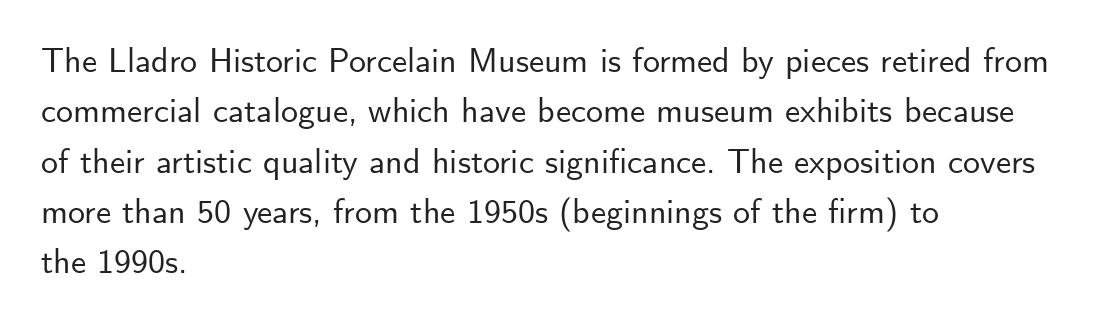
Q: Is the text italic (slanted)? A: No, it is upright.
Q: Is the typeface a serif or a sans-serif typeface? A: Sans-serif.
Q: Is the text underlined? A: No.
Q: How is the paragraph aligned? A: Left-aligned.
Q: Is the spacing between letters normal or unusually wide? A: Normal.
Q: Is the spacing between lines tight, normal or loose? A: Normal.
Q: Width (condensed, normal, or wide)? A: Normal.
Q: Stroke contrast? A: Low.
Q: x-height? A: Small.
Q: Monospaced? A: No.
